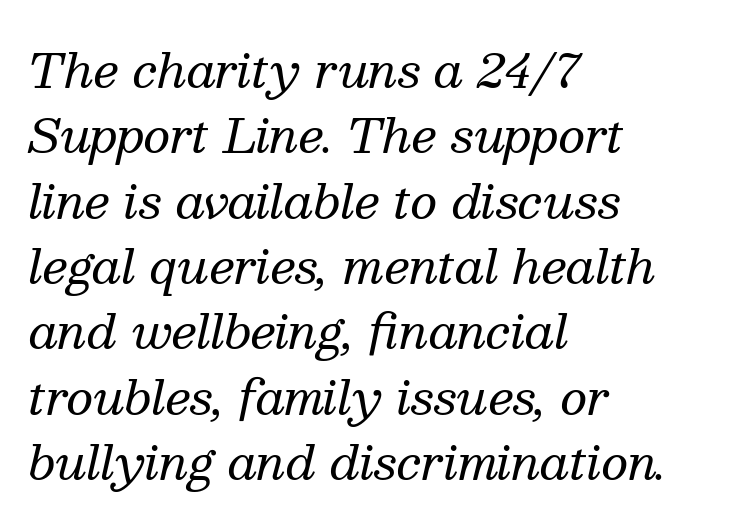
{"serif": "yes", "italic": "yes", "lean": "right", "slant_degrees": 13, "bold": "no", "weight": "regular", "width": "normal", "stroke_contrast": "medium", "x_height": "medium", "monospaced": "no", "underline": "no", "align": "left", "line_spacing": "normal", "line_spacing_ratio": 1.39, "letter_spacing": "normal", "letter_spacing_em": 0.0, "glyph_px": 47}
